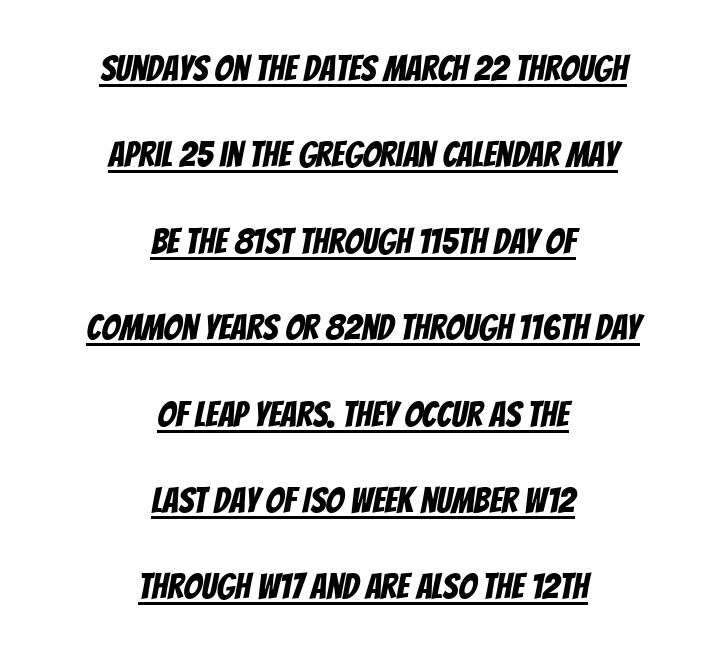
{"serif": "no", "width": "condensed", "stroke_contrast": "low", "x_height": "large", "monospaced": "no", "underline": "yes", "align": "center", "line_spacing": "loose", "line_spacing_ratio": 2.4, "letter_spacing": "normal", "letter_spacing_em": 0.0, "glyph_px": 36}
